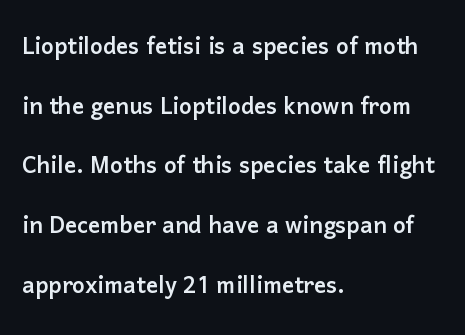
The image shows 30 px sans-serif type, upright; set left-aligned, loose line spacing (1.99x), normal letter spacing, not underlined; low stroke contrast and a medium x-height.
